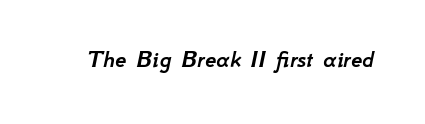
The image shows 25 px text type, italic (leaning right); set normal letter spacing, not underlined.
